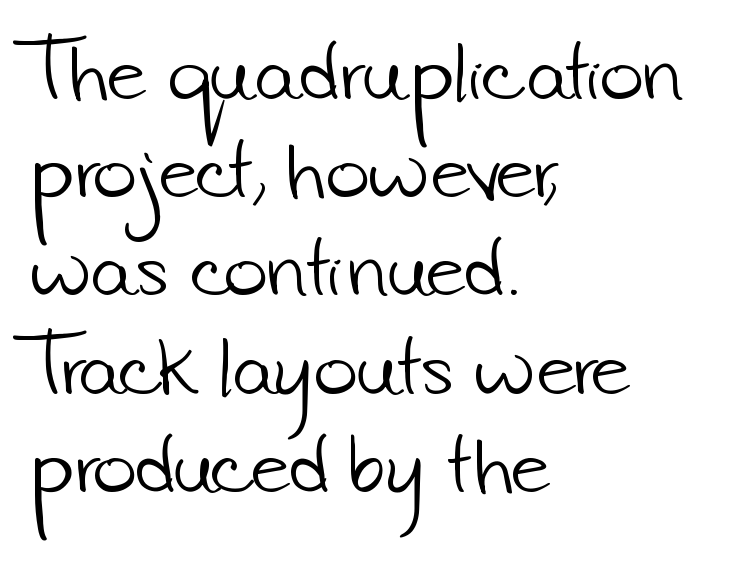
Q: Is the text bold? A: No.
Q: Is the typeface a serif or a sans-serif typeface? A: Sans-serif.
Q: Is the text underlined? A: No.
Q: How is the paragraph aligned? A: Left-aligned.
Q: Is the spacing between letters normal or unusually wide? A: Normal.
Q: Is the spacing between lines tight, normal or loose? A: Normal.
Q: Width (condensed, normal, or wide)? A: Normal.
Q: Stroke contrast? A: Low.
Q: x-height? A: Small.
Q: Monospaced? A: No.
